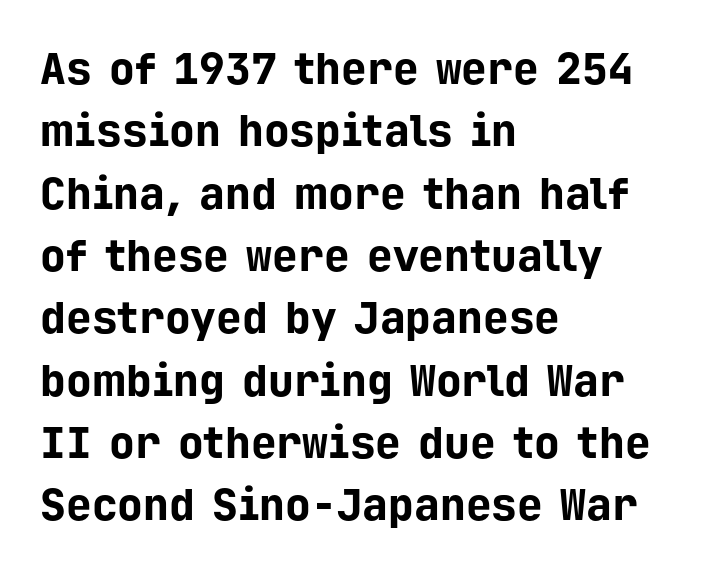
The image shows 43 px bold sans-serif type, upright, monospaced; set left-aligned, normal line spacing (1.45x), normal letter spacing, not underlined; low stroke contrast and a medium x-height.
